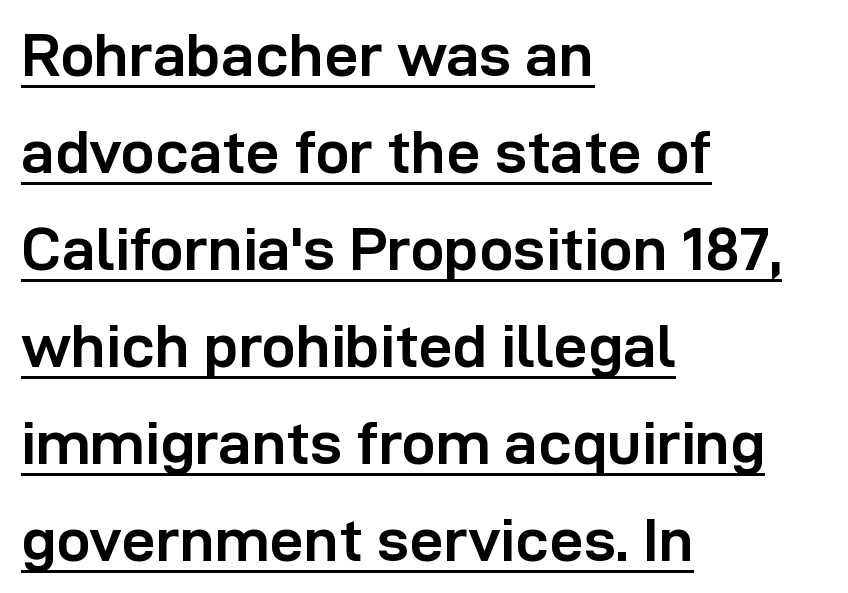
{"serif": "no", "italic": "no", "bold": "yes", "weight": "semibold", "width": "normal", "stroke_contrast": "low", "x_height": "medium", "monospaced": "no", "underline": "yes", "align": "left", "line_spacing": "normal", "line_spacing_ratio": 1.59, "letter_spacing": "normal", "letter_spacing_em": 0.0, "glyph_px": 61}
